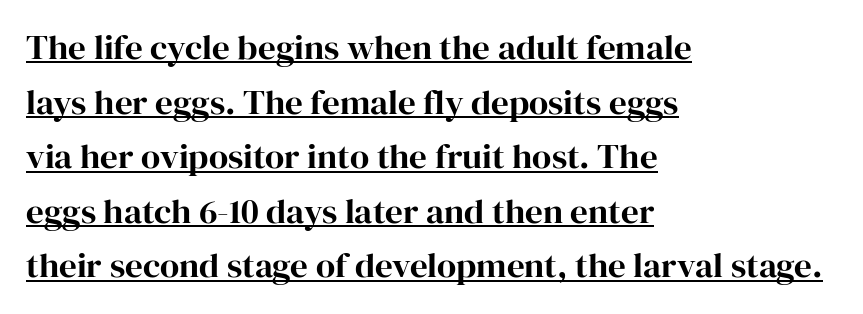
The image shows 35 px serif type, upright; set left-aligned, normal line spacing (1.56x), normal letter spacing, underlined; high stroke contrast and a medium x-height.
